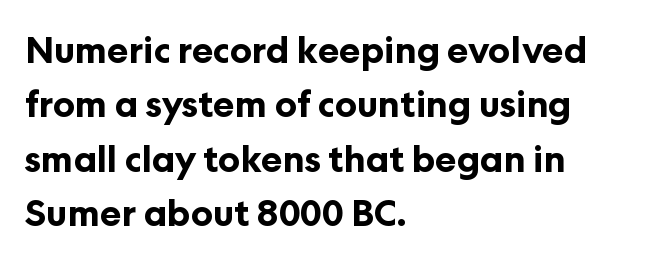
Q: Is the text bold? A: Yes.
Q: Is the text italic (slanted)? A: No, it is upright.
Q: Is the typeface a serif or a sans-serif typeface? A: Sans-serif.
Q: Is the text underlined? A: No.
Q: How is the paragraph aligned? A: Left-aligned.
Q: Is the spacing between letters normal or unusually wide? A: Normal.
Q: Is the spacing between lines tight, normal or loose? A: Normal.
Q: Width (condensed, normal, or wide)? A: Normal.
Q: Stroke contrast? A: Low.
Q: x-height? A: Medium.
Q: Monospaced? A: No.
